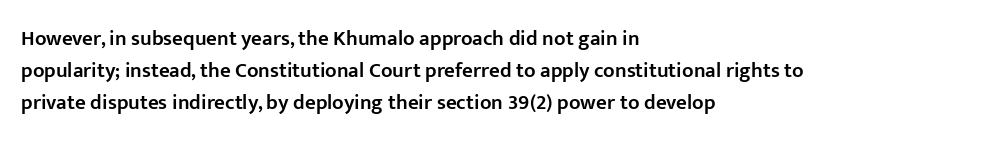
The image shows 21 px text type, upright; set left-aligned, normal line spacing (1.53x), normal letter spacing, not underlined.
